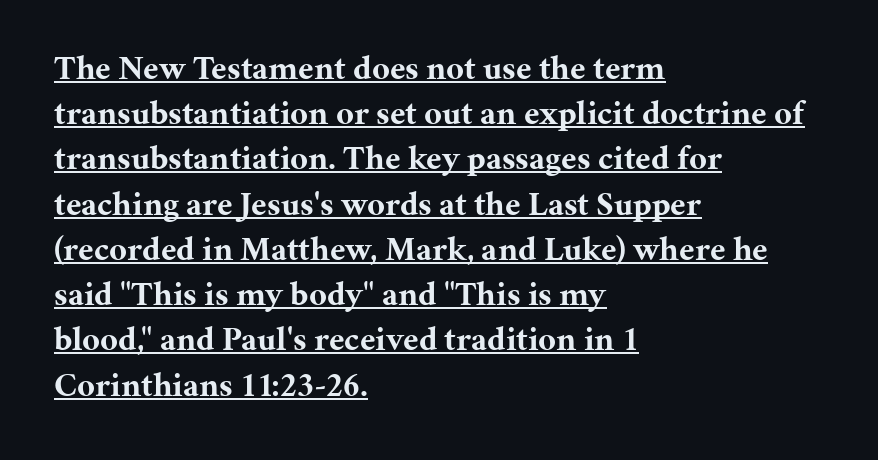
The image shows 34 px bold serif type, upright; set left-aligned, normal line spacing (1.33x), normal letter spacing, underlined; medium stroke contrast and a medium x-height.
